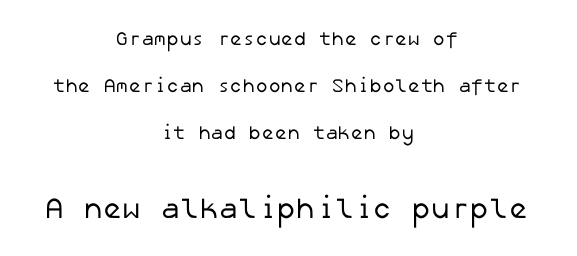
{"serif": "no", "bold": "no", "weight": "regular", "width": "normal", "stroke_contrast": "low", "x_height": "medium", "underline": "no", "align": "center", "line_spacing": "loose", "line_spacing_ratio": 2.48, "letter_spacing": "normal", "letter_spacing_em": 0.0, "larger_block": "second", "size_ratio": 1.53, "glyph_px": 29}
